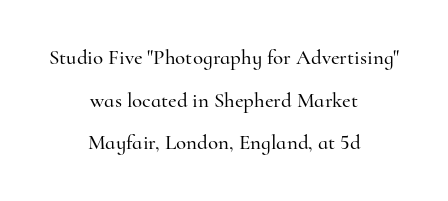
The image shows 21 px text type, upright; set centered, loose line spacing (2.03x), normal letter spacing, not underlined.
